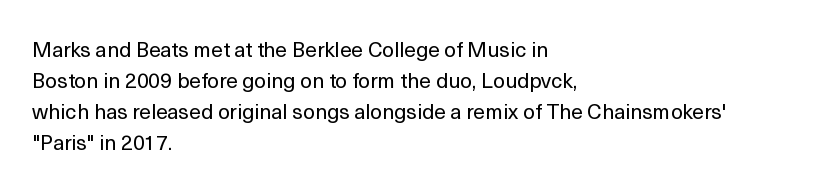
The image shows 21 px text type, upright; set left-aligned, normal line spacing (1.47x), normal letter spacing, not underlined.
